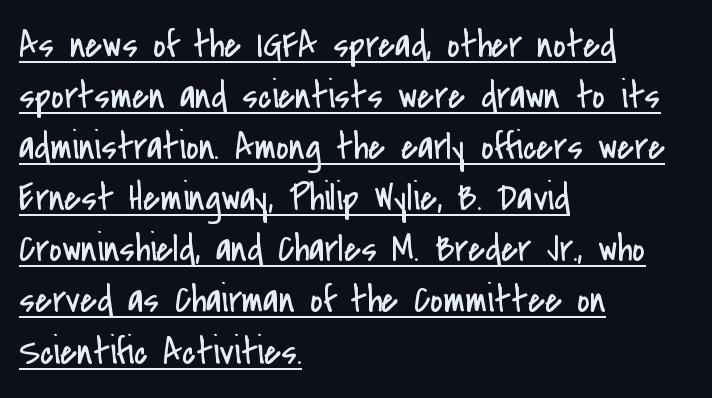
Q: Is the text bold? A: No.
Q: Is the text italic (slanted)? A: No, it is upright.
Q: Is the typeface a serif or a sans-serif typeface? A: Sans-serif.
Q: Is the text underlined? A: Yes.
Q: How is the paragraph aligned? A: Left-aligned.
Q: Is the spacing between letters normal or unusually wide? A: Normal.
Q: Is the spacing between lines tight, normal or loose? A: Normal.
Q: Width (condensed, normal, or wide)? A: Condensed.
Q: Stroke contrast? A: Low.
Q: x-height? A: Small.
Q: Monospaced? A: No.
